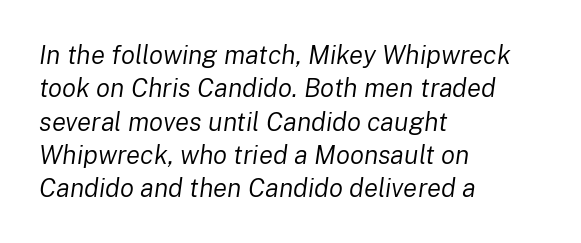
The image shows 26 px text type, italic (leaning right); set left-aligned, normal line spacing (1.28x), normal letter spacing, not underlined.
